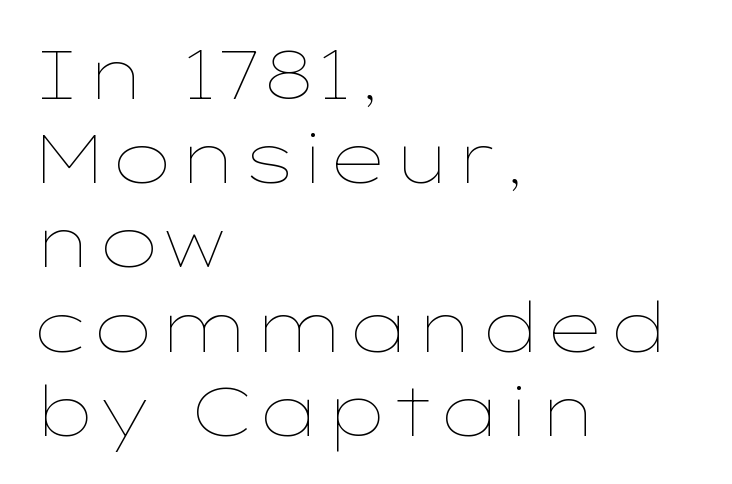
The image shows 69 px thin, wide type, upright; set left-aligned, line spacing 1.22x, normal letter spacing, not underlined; low stroke contrast and a medium x-height.
